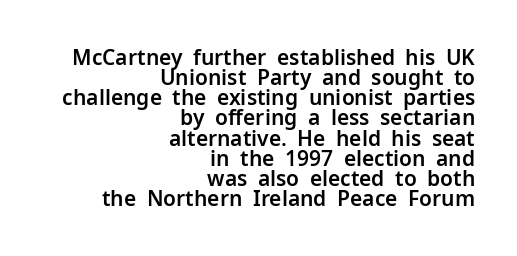
The image shows 21 px text type, upright; set right-aligned, tight line spacing (0.96x), normal letter spacing, not underlined.
